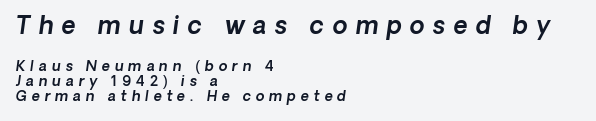
The image shows 24 px text type, italic (leaning right); set left-aligned, tight line spacing (1.05x), unusually wide letter spacing (+0.35 em), not underlined; the first (top) block is 1.71x larger.
